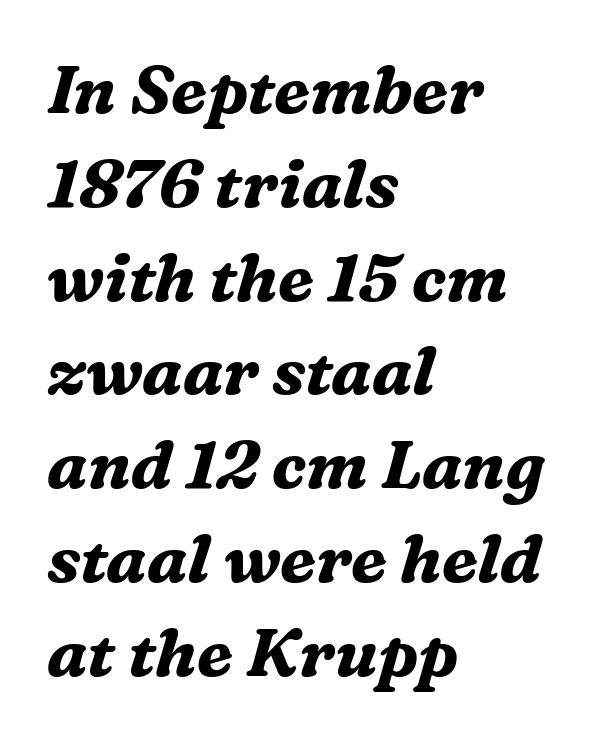
Are there feet on the stems? There are — it's a serif. Does the lettering tilt? It does — this is italic. The face used here is proportionally spaced, like ordinary book or web type. Look at the stroke-to-counter ratio: heavy, a bold.
